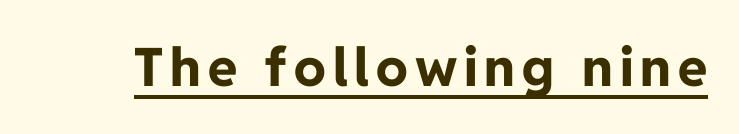
The image shows 53 px bold sans-serif type, upright; set underlined; low stroke contrast and a medium x-height.
